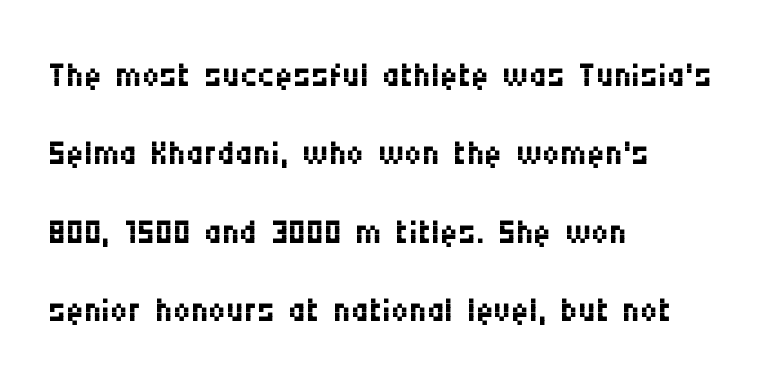
The strokes carry an ordinary text weight at most. Clear beneath every line of the passage. A normal amount of white space separates one row of letters from the next. The face used here is proportionally spaced, like ordinary book or web type. This sample is left-justified, so line endings fall wherever the words run out.
